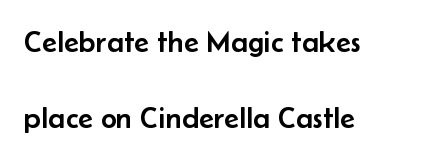
The line-height multiplier appears high, well above default. The rendering keeps characters at their native spacing. Horizontal alignment here is leftward, the default for most running prose. The letters advance in unequal steps, a hallmark of proportional type. Descenders are the only things crossing below the line. Each letter's strokes conclude bluntly, with no projecting serifs.
